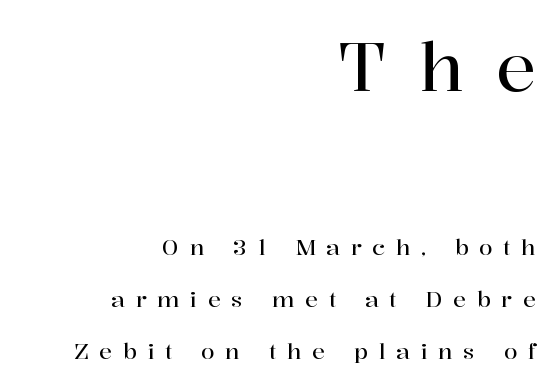
Q: Is the text italic (slanted)? A: No, it is upright.
Q: Is the typeface a serif or a sans-serif typeface? A: Serif.
Q: Is the text underlined? A: No.
Q: How is the paragraph aligned? A: Right-aligned.
Q: Is the spacing between letters normal or unusually wide? A: Unusually wide.
Q: Is the spacing between lines tight, normal or loose? A: Loose.
Q: Which block of text is set in a larger size, the first (top) or the second (bottom)? A: The first (top) one.
Q: Width (condensed, normal, or wide)? A: Normal.
Q: Stroke contrast? A: High.
Q: x-height? A: Medium.
Q: Monospaced? A: No.
